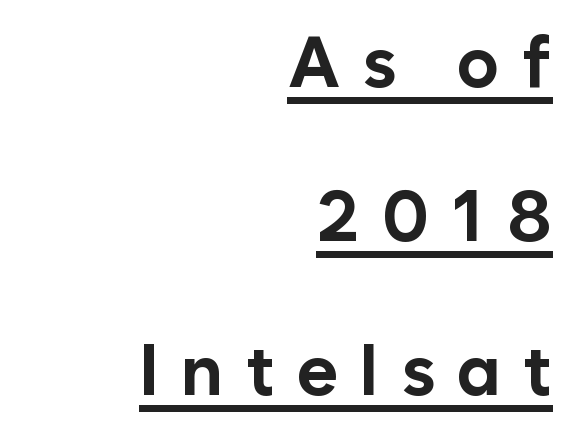
{"serif": "no", "italic": "no", "bold": "yes", "weight": "bold", "width": "normal", "stroke_contrast": "low", "x_height": "medium", "monospaced": "no", "underline": "yes", "align": "right", "line_spacing": "loose", "line_spacing_ratio": 2.17, "letter_spacing": "wide", "letter_spacing_em": 0.31, "glyph_px": 71}
